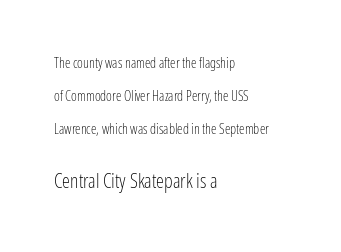
Q: Is the text bold? A: No.
Q: Is the text italic (slanted)? A: No, it is upright.
Q: Is the text underlined? A: No.
Q: How is the paragraph aligned? A: Left-aligned.
Q: Is the spacing between letters normal or unusually wide? A: Normal.
Q: Is the spacing between lines tight, normal or loose? A: Loose.
Q: Which block of text is set in a larger size, the first (top) or the second (bottom)? A: The second (bottom) one.
